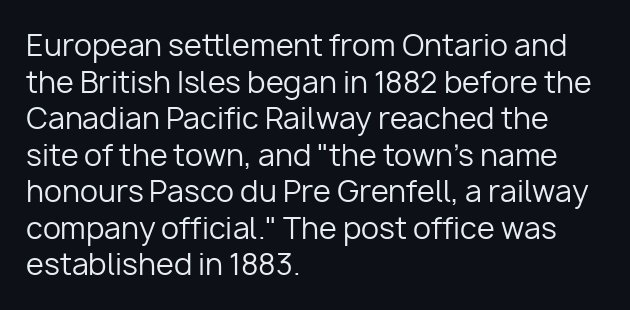
The image shows 29 px regular-weight sans-serif type, upright; set left-aligned, normal line spacing (1.26x), normal letter spacing, not underlined; low stroke contrast and a medium x-height.
